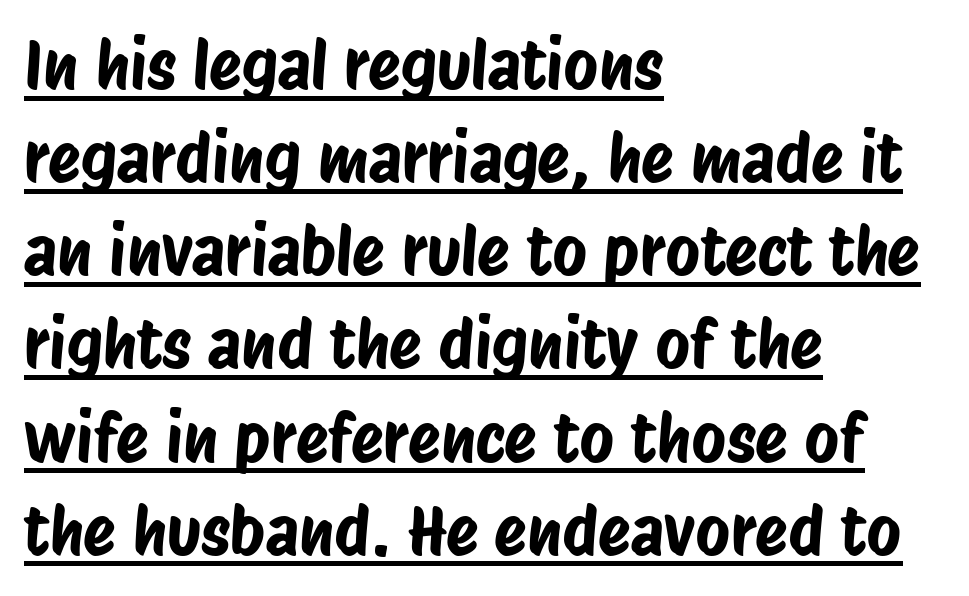
Notice how a bar underscores the lettering throughout. Proportional: the letters do not fall into vertical columns. There is no visible air inserted between adjacent glyphs. The rendering anchors every line to the left-hand side. Successive baselines arrive at the customary interval.
